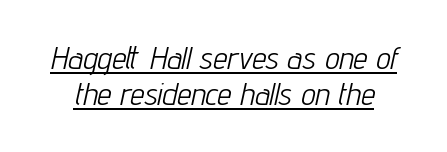
The image shows 32 px light, condensed type, italic (leaning right); set tight line spacing (1.14x), normal letter spacing, underlined; low stroke contrast and a medium x-height.
